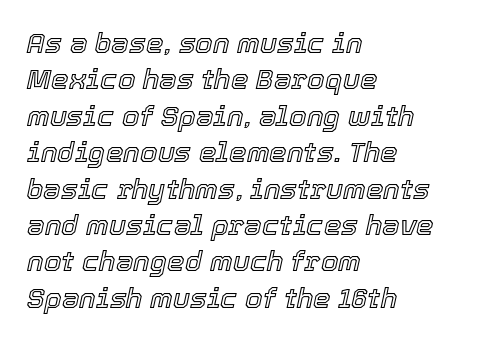
Q: Is the text italic (slanted)? A: Yes, it leans right by about 12 degrees.
Q: Is the text underlined? A: No.
Q: How is the paragraph aligned? A: Left-aligned.
Q: Is the spacing between letters normal or unusually wide? A: Normal.
Q: Is the spacing between lines tight, normal or loose? A: Normal.
Q: Width (condensed, normal, or wide)? A: Normal.
Q: x-height? A: Medium.
Q: Monospaced? A: No.
